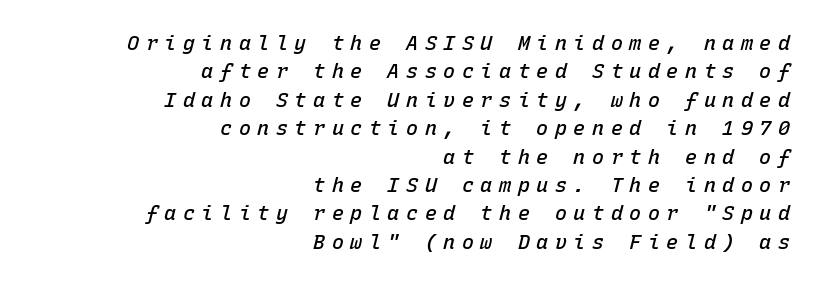
Q: Is the text bold? A: Semi-bold.
Q: Is the text italic (slanted)? A: Yes, it leans right by about 15 degrees.
Q: Is the text underlined? A: No.
Q: How is the paragraph aligned? A: Right-aligned.
Q: Is the spacing between letters normal or unusually wide? A: Unusually wide.
Q: Is the spacing between lines tight, normal or loose? A: Normal.
